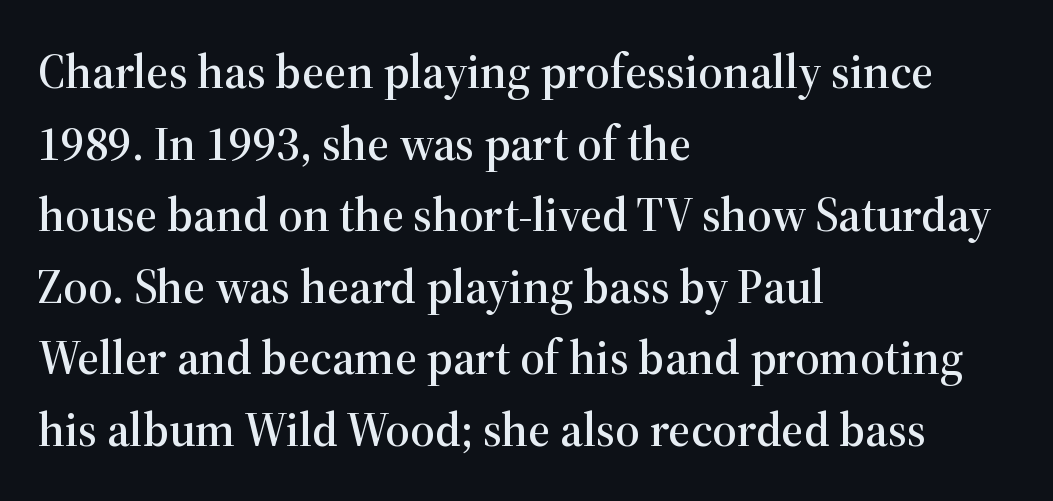
{"serif": "yes", "italic": "no", "width": "normal", "stroke_contrast": "high", "x_height": "medium", "monospaced": "no", "underline": "no", "align": "left", "line_spacing": "normal", "line_spacing_ratio": 1.49, "letter_spacing": "normal", "letter_spacing_em": 0.0, "glyph_px": 48}
